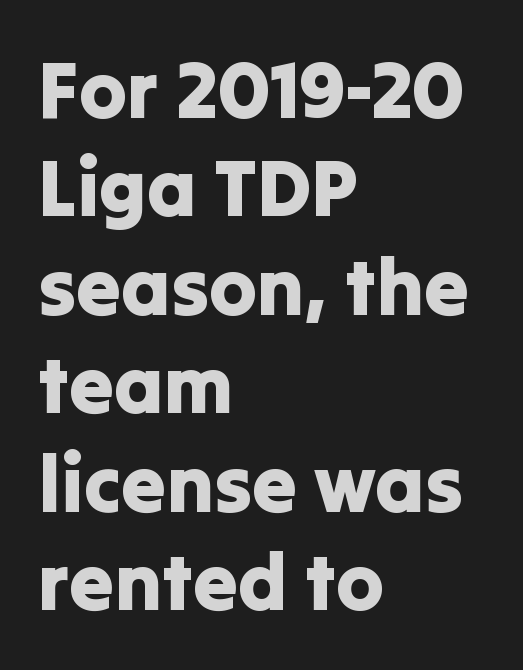
{"serif": "no", "italic": "no", "width": "normal", "stroke_contrast": "low", "x_height": "medium", "monospaced": "no", "underline": "no", "align": "left", "line_spacing_ratio": 1.23, "letter_spacing": "normal", "letter_spacing_em": 0.0, "glyph_px": 80}
